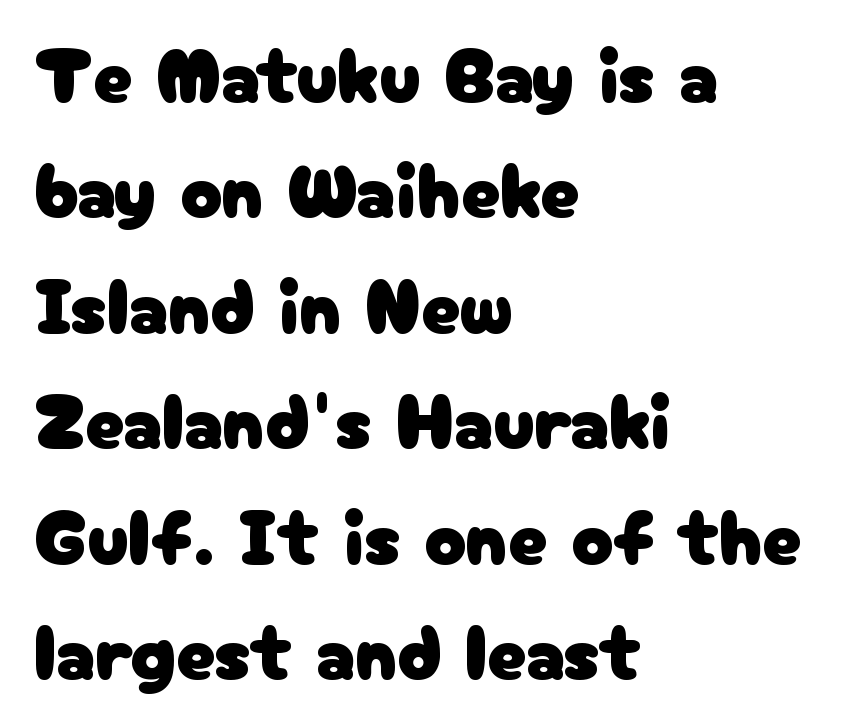
The image shows 78 px sans-serif type, upright; set left-aligned, normal line spacing (1.48x), normal letter spacing, not underlined; low stroke contrast and a medium x-height.
